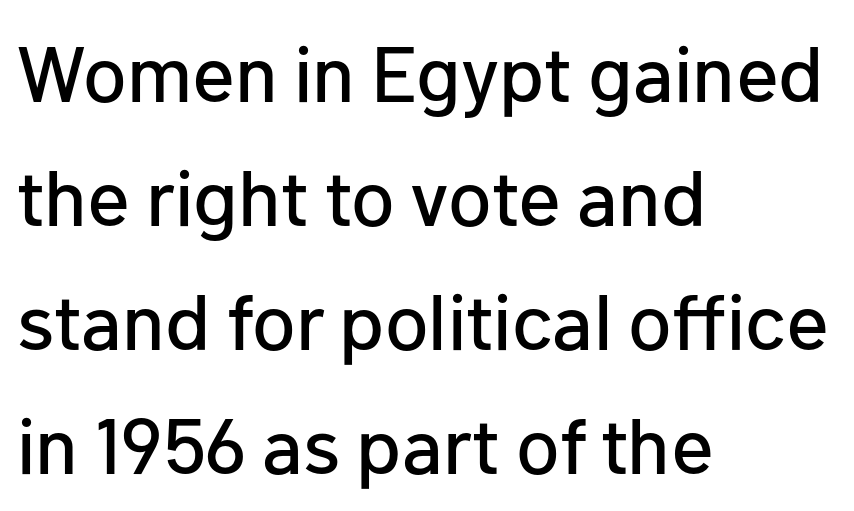
Is the letter spacing exaggerated? No — it looks like the ordinary default. If you drew a ruler down the left edge, every line would touch it. No feet cap the strokes, marking this as sans-serif type. Regarding leading, the lines here are spaced in the standard way. No italicization has been applied; the sample stays upright. Each row of text sits above clean, open space.
